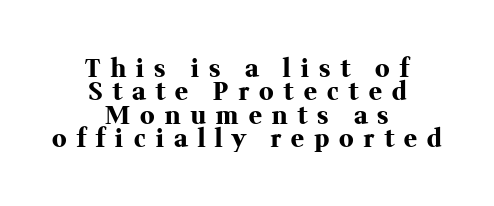
Q: Is the text bold? A: Yes.
Q: Is the text italic (slanted)? A: No, it is upright.
Q: Is the text underlined? A: No.
Q: How is the paragraph aligned? A: Centered.
Q: Is the spacing between letters normal or unusually wide? A: Unusually wide.
Q: Is the spacing between lines tight, normal or loose? A: Tight.
